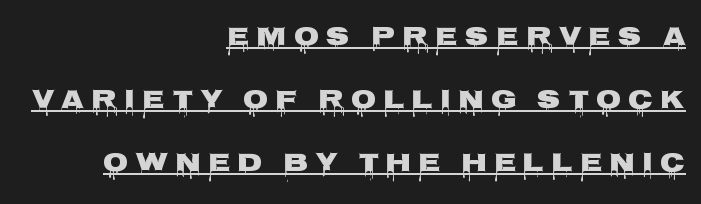
The image shows 26 px text type, upright; set right-aligned, loose line spacing (2.42x), unusually wide letter spacing (+0.27 em), underlined.
